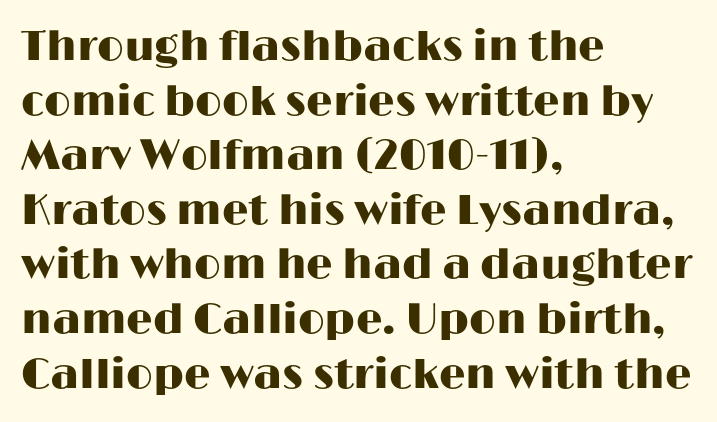
Q: Is the text italic (slanted)? A: No, it is upright.
Q: Is the typeface a serif or a sans-serif typeface? A: Sans-serif.
Q: Is the text underlined? A: No.
Q: How is the paragraph aligned? A: Left-aligned.
Q: Is the spacing between letters normal or unusually wide? A: Normal.
Q: Is the spacing between lines tight, normal or loose? A: Normal.
Q: Width (condensed, normal, or wide)? A: Wide.
Q: Stroke contrast? A: High.
Q: x-height? A: Medium.
Q: Monospaced? A: No.
